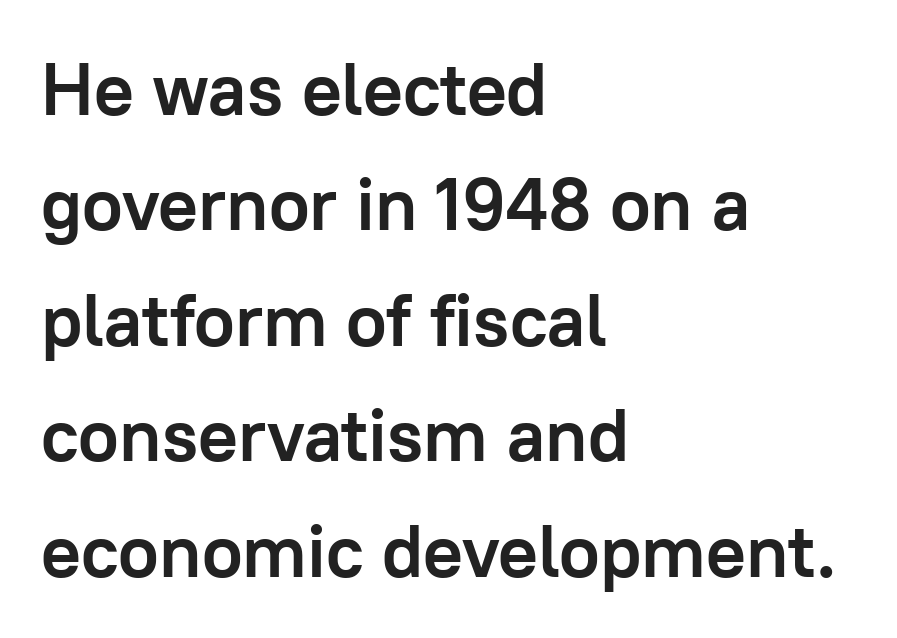
The image shows 74 px semibold sans-serif type, upright; set left-aligned, normal line spacing (1.56x), normal letter spacing, not underlined; low stroke contrast and a medium x-height.
